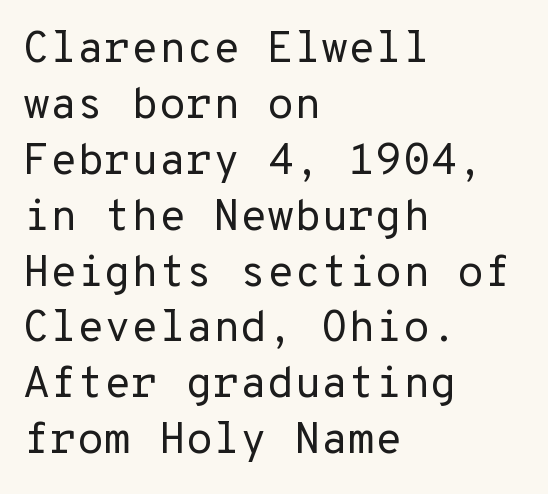
{"serif": "no", "italic": "no", "bold": "no", "weight": "regular", "width": "normal", "stroke_contrast": "low", "x_height": "medium", "underline": "no", "align": "left", "line_spacing": "normal", "line_spacing_ratio": 1.27, "letter_spacing": "normal", "letter_spacing_em": 0.0, "glyph_px": 44}
